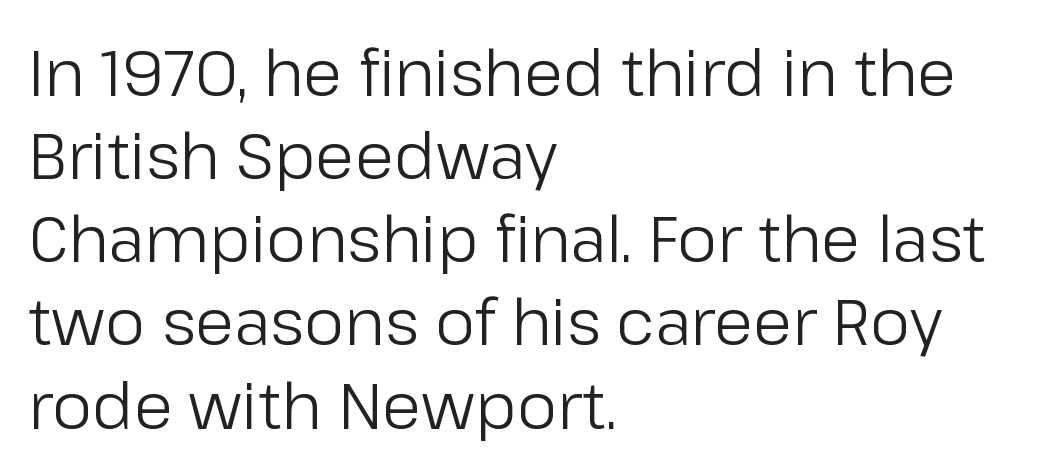
{"serif": "no", "italic": "no", "bold": "no", "weight": "regular", "width": "normal", "stroke_contrast": "low", "x_height": "medium", "monospaced": "no", "underline": "no", "align": "left", "line_spacing": "normal", "line_spacing_ratio": 1.32, "letter_spacing": "normal", "letter_spacing_em": 0.0, "glyph_px": 63}
